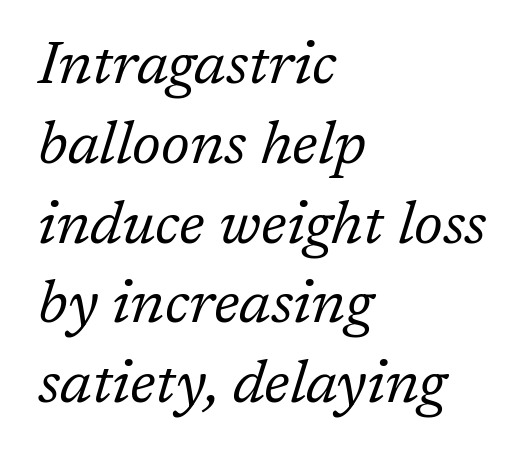
The image shows 60 px regular-weight serif type, italic (leaning right); set left-aligned, normal line spacing (1.33x), normal letter spacing, not underlined; low stroke contrast and a medium x-height.
